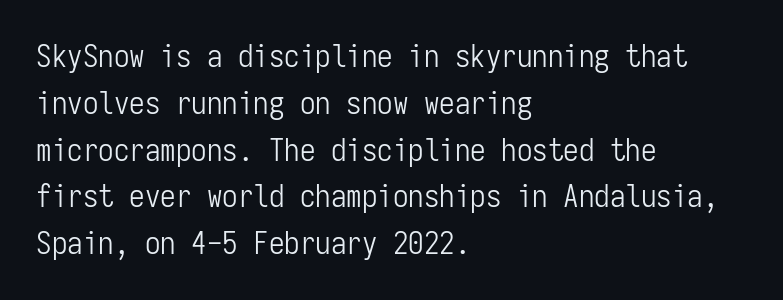
Q: Is the text bold? A: No.
Q: Is the text italic (slanted)? A: No, it is upright.
Q: Is the typeface a serif or a sans-serif typeface? A: Sans-serif.
Q: Is the text underlined? A: No.
Q: How is the paragraph aligned? A: Left-aligned.
Q: Is the spacing between letters normal or unusually wide? A: Normal.
Q: Is the spacing between lines tight, normal or loose? A: Normal.
Q: Width (condensed, normal, or wide)? A: Condensed.
Q: Stroke contrast? A: Low.
Q: x-height? A: Medium.
Q: Monospaced? A: Yes.
